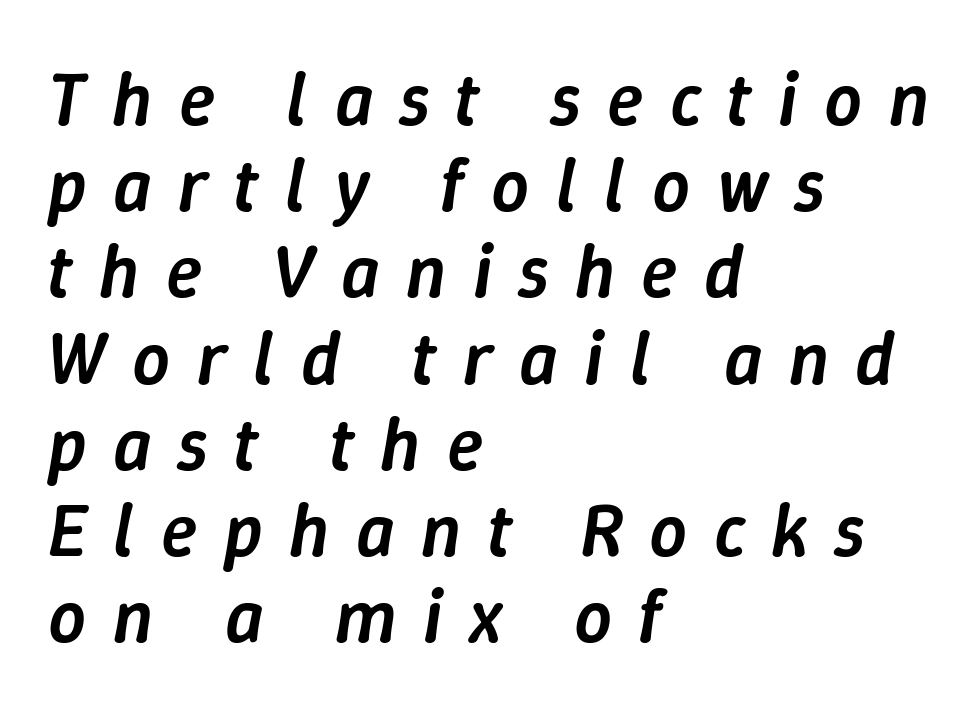
The image shows 75 px semibold type, italic (leaning right); set left-aligned, tight line spacing (1.15x), unusually wide letter spacing (+0.35 em), not underlined; low stroke contrast and a medium x-height.
